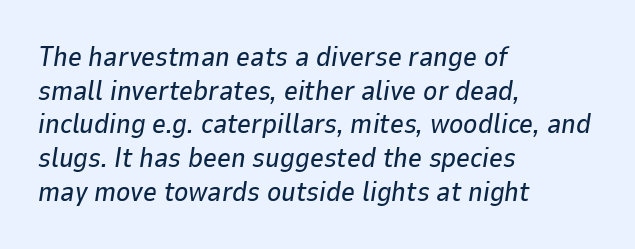
Q: Is the text italic (slanted)? A: Yes, it leans right by about 9 degrees.
Q: Is the text underlined? A: No.
Q: How is the paragraph aligned? A: Left-aligned.
Q: Is the spacing between letters normal or unusually wide? A: Normal.
Q: Is the spacing between lines tight, normal or loose? A: Normal.
